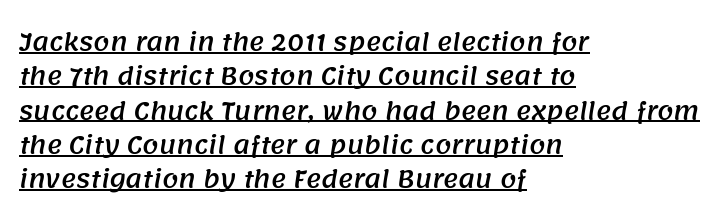
Q: Is the text underlined? A: Yes.
Q: How is the paragraph aligned? A: Left-aligned.
Q: Is the spacing between letters normal or unusually wide? A: Normal.
Q: Is the spacing between lines tight, normal or loose? A: Normal.
